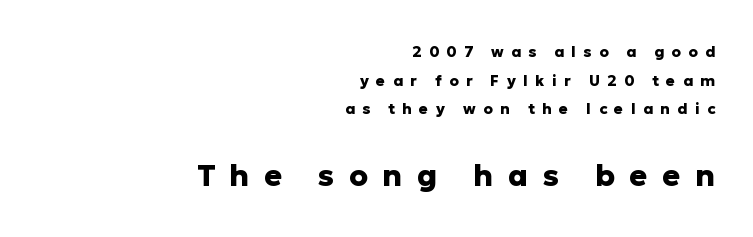
The image shows 30 px heavy sans-serif type, upright; set right-aligned, loose line spacing (1.91x), unusually wide letter spacing (+0.49 em), not underlined; the second (bottom) block is 2.0x larger; low stroke contrast and a medium x-height.
